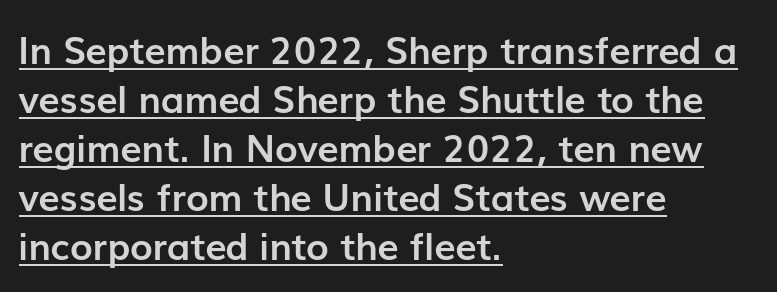
Q: Is the text bold? A: Yes.
Q: Is the text italic (slanted)? A: No, it is upright.
Q: Is the typeface a serif or a sans-serif typeface? A: Sans-serif.
Q: Is the text underlined? A: Yes.
Q: How is the paragraph aligned? A: Left-aligned.
Q: Is the spacing between letters normal or unusually wide? A: Normal.
Q: Is the spacing between lines tight, normal or loose? A: Normal.
Q: Width (condensed, normal, or wide)? A: Normal.
Q: Stroke contrast? A: Low.
Q: x-height? A: Medium.
Q: Monospaced? A: No.
